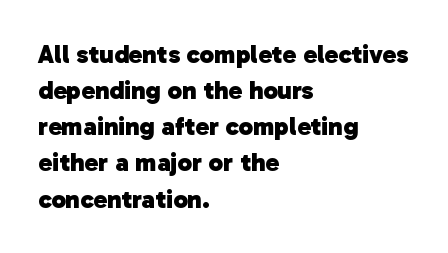
The image shows 26 px bold type; set left-aligned, normal line spacing (1.39x), normal letter spacing, not underlined.
